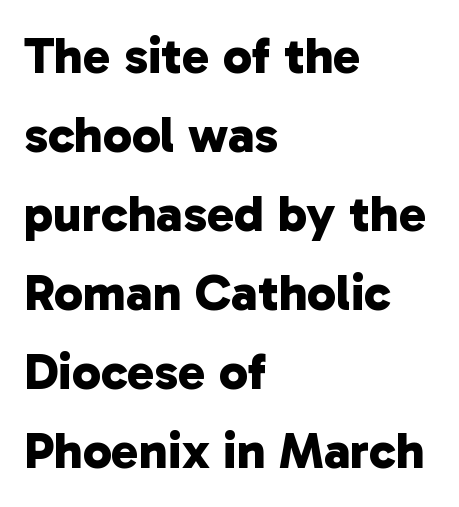
{"serif": "no", "bold": "yes", "weight": "bold", "width": "normal", "stroke_contrast": "low", "x_height": "medium", "monospaced": "no", "underline": "no", "align": "left", "line_spacing": "normal", "line_spacing_ratio": 1.52, "letter_spacing": "normal", "letter_spacing_em": 0.0, "glyph_px": 52}
